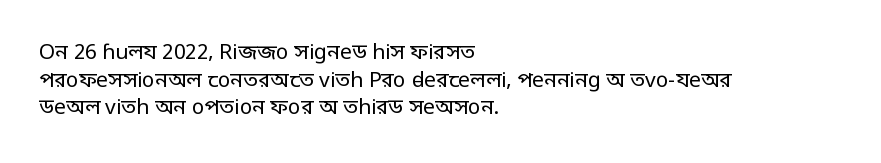
Every stem runs plumb, perpendicular to the baseline. Leftover space on each line is placed entirely after the last word. Check the space under the baseline: it is left empty. This reads as an unemphasized weight, regular at the heaviest. Caption: standard tracking, unaltered.
